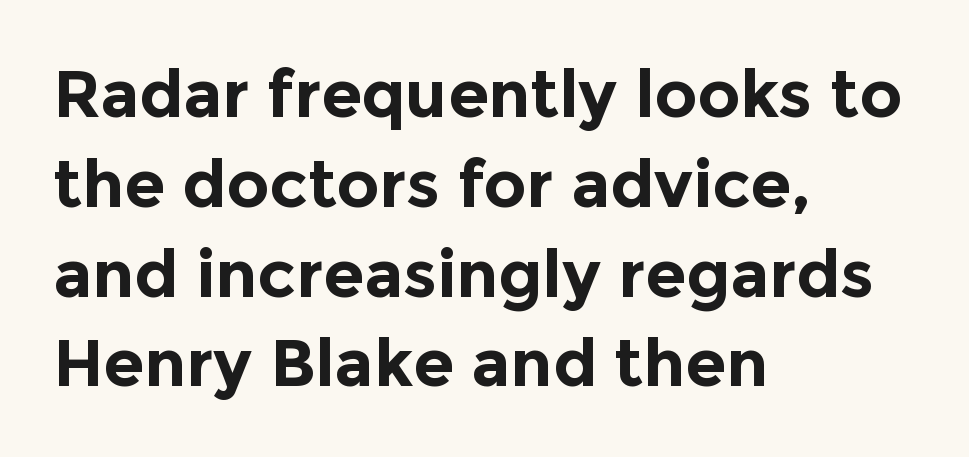
Letters rest on an invisible, unmarked baseline. Chunky letters — that's bold for sure. The letters sit at their default tracking, neither squeezed nor spread. Nope, no serifs anywhere on these letters. Rendered with straight, roman letterforms.
